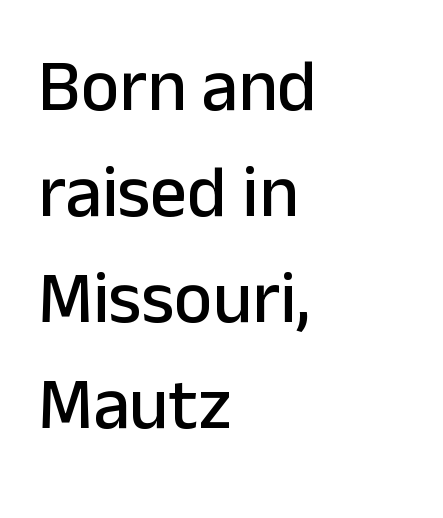
The image shows 73 px sans-serif type, upright; set left-aligned, normal line spacing (1.45x), normal letter spacing, not underlined; low stroke contrast and a medium x-height.
